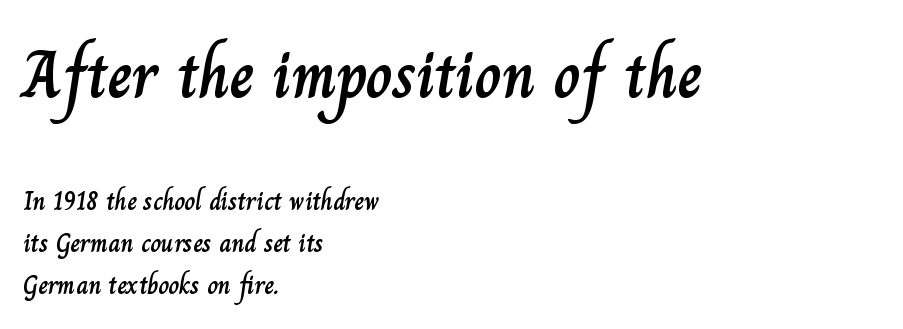
Q: Is the text italic (slanted)? A: Yes.
Q: Is the text underlined? A: No.
Q: How is the paragraph aligned? A: Left-aligned.
Q: Is the spacing between letters normal or unusually wide? A: Normal.
Q: Is the spacing between lines tight, normal or loose? A: Normal.
Q: Which block of text is set in a larger size, the first (top) or the second (bottom)? A: The first (top) one.
Q: Width (condensed, normal, or wide)? A: Normal.
Q: Stroke contrast? A: Low.
Q: x-height? A: Small.
Q: Monospaced? A: No.
